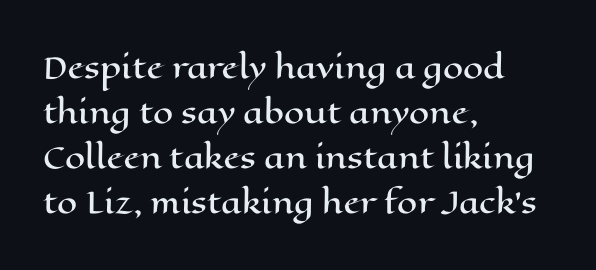
Casual observation: everything's shoved over to the left. Nope, not italic — everything's standing straight. Observe the ordinary spacing: letters are neighbours, not strangers. Plain, unruled lines of type. The face used here is proportionally spaced, like ordinary book or web type.
